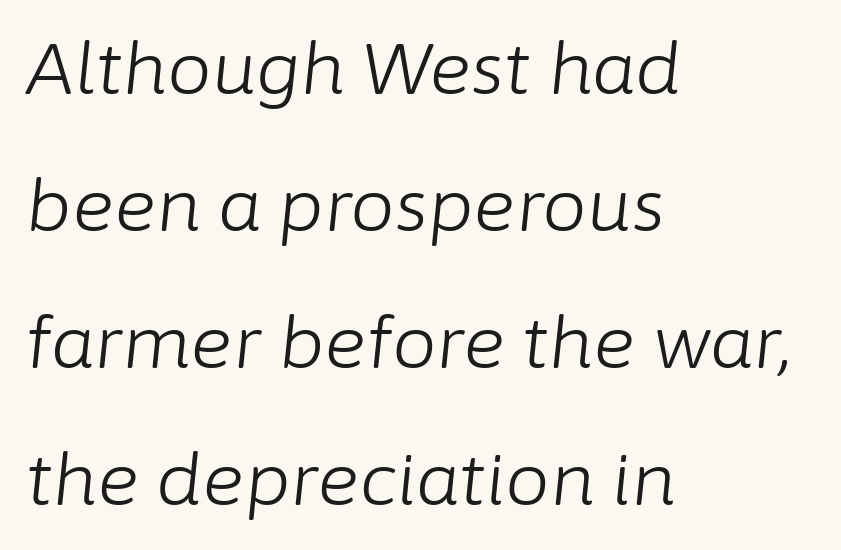
The image shows 71 px light type, italic (leaning right); set left-aligned, loose line spacing (1.93x), normal letter spacing, not underlined; low stroke contrast and a medium x-height.
